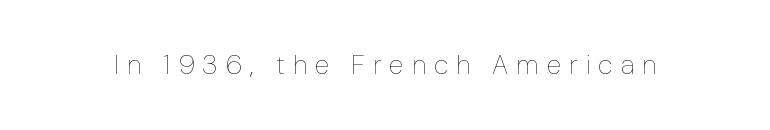
Q: Is the text bold? A: No.
Q: Is the text italic (slanted)? A: No, it is upright.
Q: Is the text underlined? A: No.
Q: Is the spacing between letters normal or unusually wide? A: Unusually wide.
